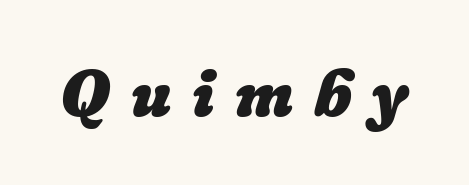
Q: Is the text bold? A: Yes.
Q: Is the text underlined? A: No.
Q: Is the spacing between letters normal or unusually wide? A: Unusually wide.
Q: Width (condensed, normal, or wide)? A: Normal.
Q: Stroke contrast? A: Low.
Q: x-height? A: Medium.
Q: Monospaced? A: No.
